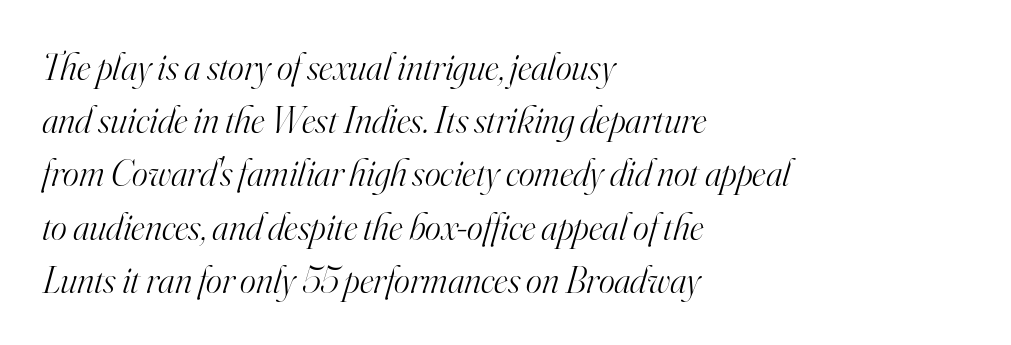
The image shows 38 px light serif type, italic (leaning right); set left-aligned, normal line spacing (1.4x), normal letter spacing, not underlined; high stroke contrast and a small x-height.
